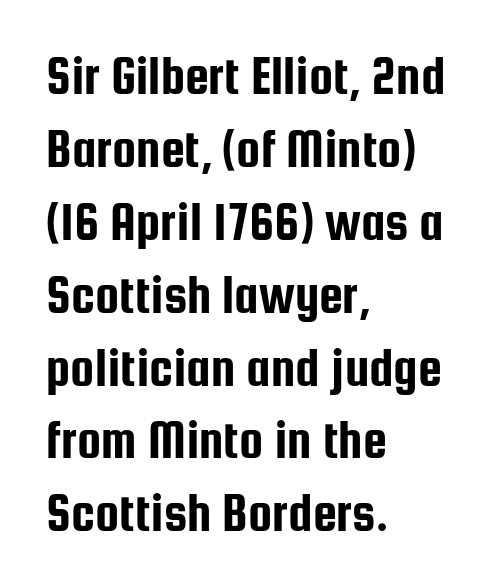
The image shows 54 px condensed sans-serif type, upright; set left-aligned, normal line spacing (1.35x), normal letter spacing, not underlined; low stroke contrast and a medium x-height.
